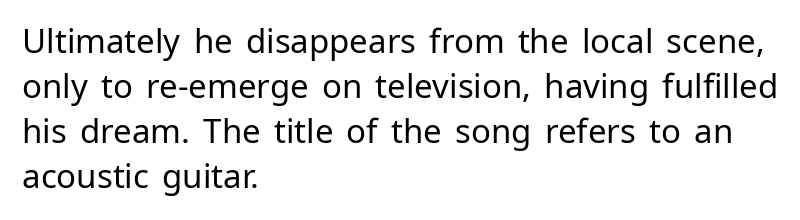
The image shows 33 px regular-weight sans-serif type, upright; set left-aligned, normal line spacing (1.36x), normal letter spacing, not underlined; low stroke contrast and a medium x-height.
